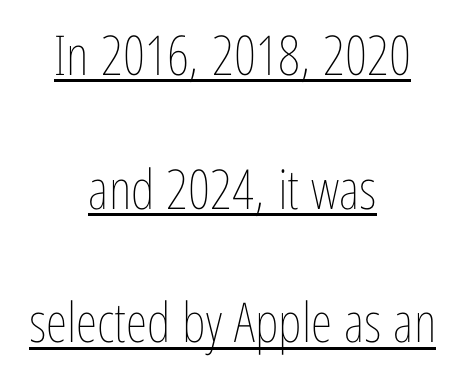
The image shows 55 px thin, condensed type, upright; set centered, loose line spacing (2.43x), normal letter spacing, underlined; low stroke contrast and a medium x-height.
